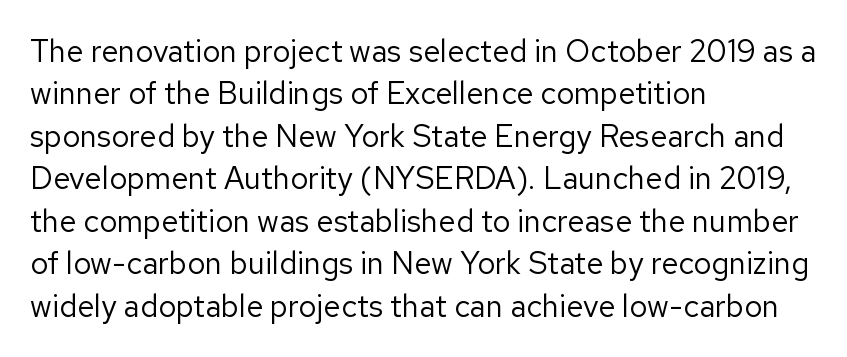
Q: Is the text bold? A: No.
Q: Is the text italic (slanted)? A: No, it is upright.
Q: Is the typeface a serif or a sans-serif typeface? A: Sans-serif.
Q: Is the text underlined? A: No.
Q: How is the paragraph aligned? A: Left-aligned.
Q: Is the spacing between letters normal or unusually wide? A: Normal.
Q: Is the spacing between lines tight, normal or loose? A: Normal.
Q: Width (condensed, normal, or wide)? A: Normal.
Q: Stroke contrast? A: Low.
Q: x-height? A: Medium.
Q: Monospaced? A: No.
